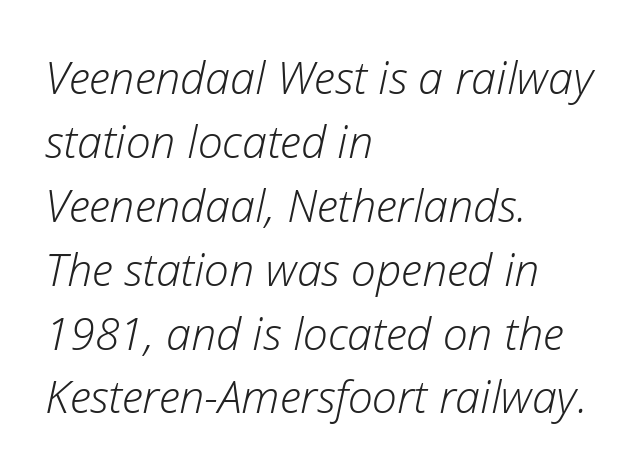
Is there much room between lines? A standard amount, neither cramped nor airy. Does extra space separate the letters? No, they use regular spacing. You can tell it's italic because the verticals aren't actually vertical. The paragraph shown leans on its left margin.
